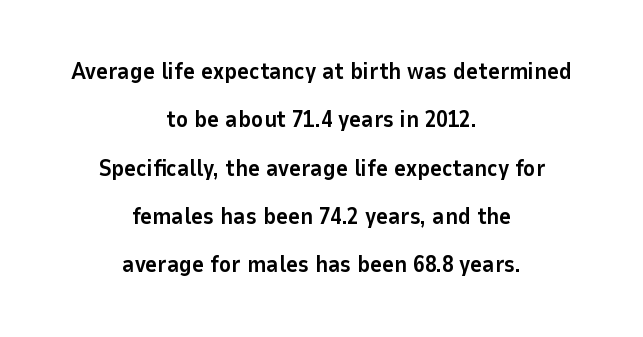
Every letter is thick-stroked: bold, no question. The space between consecutive lines is lavish. A student would call this center alignment; a typographer would say set centered. What stands out about the letter spacing? Nothing — it is the standard amount. Posture: upright roman. Beneath every word, the page is bare.
